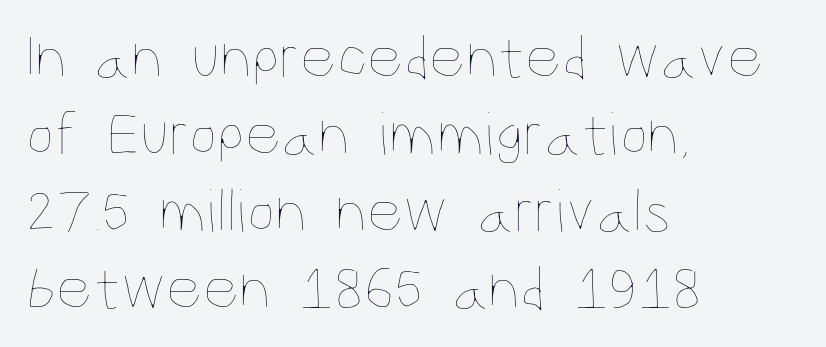
Q: Is the text bold? A: No.
Q: Is the text italic (slanted)? A: No, it is upright.
Q: Is the text underlined? A: No.
Q: How is the paragraph aligned? A: Left-aligned.
Q: Is the spacing between letters normal or unusually wide? A: Normal.
Q: Width (condensed, normal, or wide)? A: Condensed.
Q: Stroke contrast? A: Low.
Q: x-height? A: Large.
Q: Monospaced? A: No.
